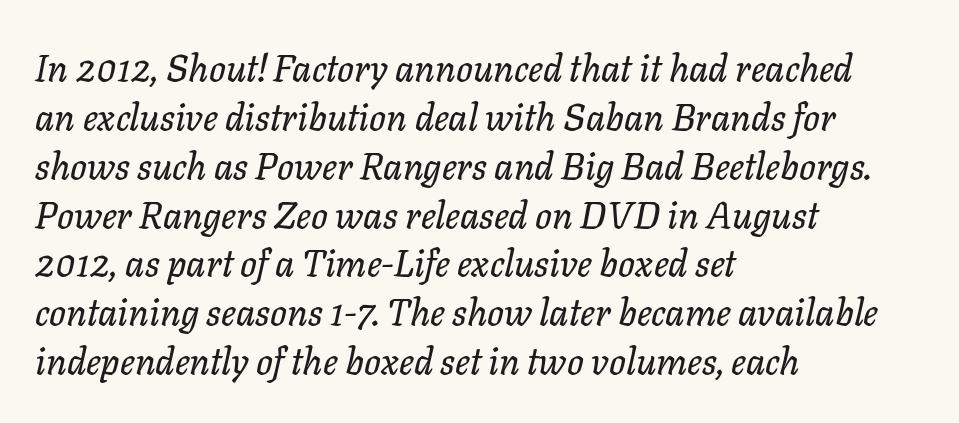
{"italic": "yes", "lean": "right", "slant_degrees": 11, "width": "normal", "stroke_contrast": "low", "x_height": "medium", "monospaced": "no", "underline": "no", "align": "left", "line_spacing": "normal", "line_spacing_ratio": 1.32, "letter_spacing": "normal", "letter_spacing_em": 0.0, "glyph_px": 37}
